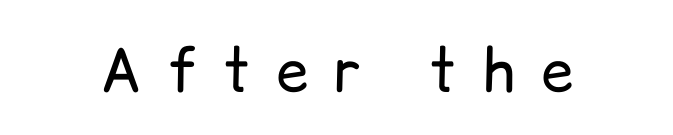
{"serif": "no", "italic": "no", "bold": "no", "weight": "regular", "width": "normal", "stroke_contrast": "low", "x_height": "medium", "monospaced": "no", "underline": "no", "letter_spacing": "wide", "letter_spacing_em": 0.44, "glyph_px": 58}
